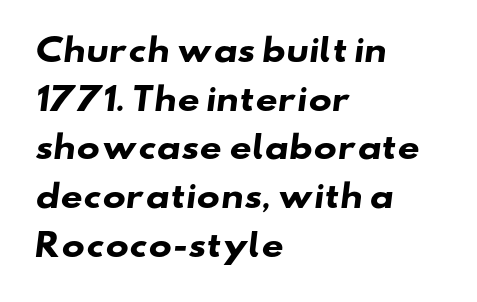
The image shows 31 px heavy, wide sans-serif type; set left-aligned, normal line spacing (1.57x), normal letter spacing, not underlined; low stroke contrast and a small x-height.
